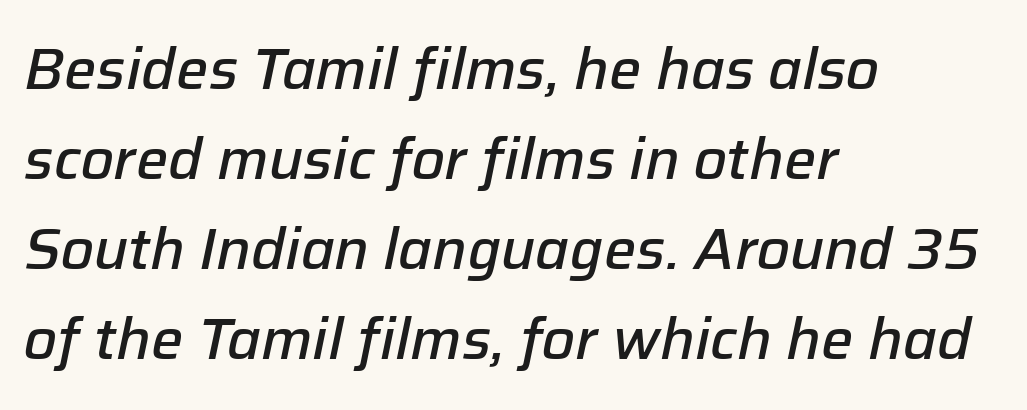
Each glyph is drawn with semibold strokes, heavier than normal yet not fully bold. Alignment: flush left. Just letters on the line, the space beneath them empty. Looks like regular typesetting: each glyph gets only the width it needs. Vertically, the passage feels balanced, rows spaced as you'd expect.
